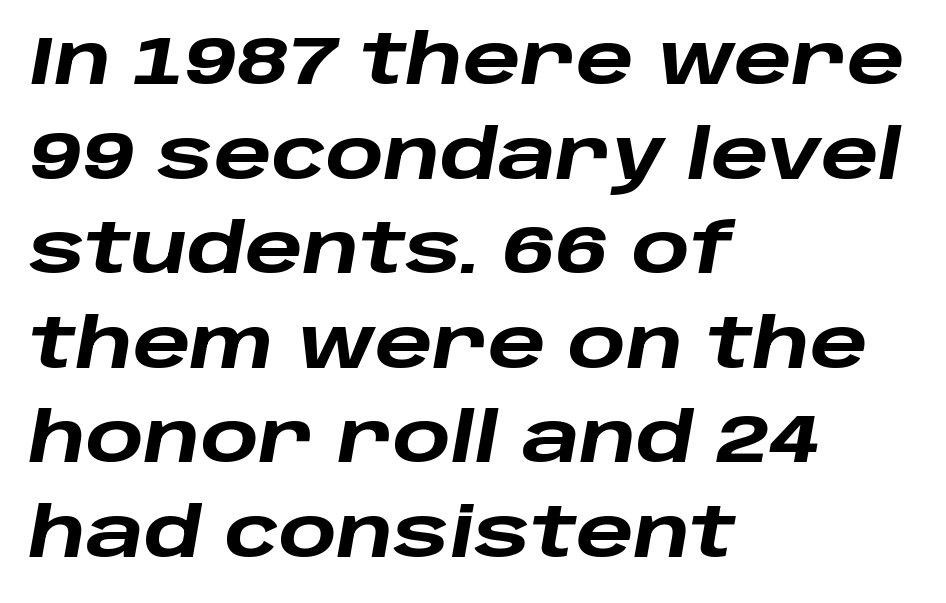
{"italic": "yes", "lean": "right", "slant_degrees": 10, "bold": "yes", "weight": "heavy", "width": "wide", "stroke_contrast": "low", "x_height": "large", "monospaced": "no", "underline": "no", "align": "left", "line_spacing": "normal", "line_spacing_ratio": 1.39, "letter_spacing": "normal", "letter_spacing_em": 0.0, "glyph_px": 68}
